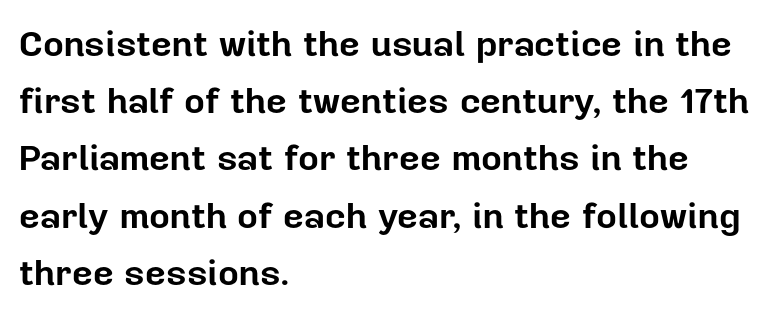
{"serif": "no", "italic": "no", "bold": "yes", "weight": "bold", "width": "normal", "stroke_contrast": "low", "x_height": "medium", "monospaced": "no", "underline": "no", "align": "left", "line_spacing": "normal", "line_spacing_ratio": 1.59, "letter_spacing": "normal", "letter_spacing_em": 0.0, "glyph_px": 36}
